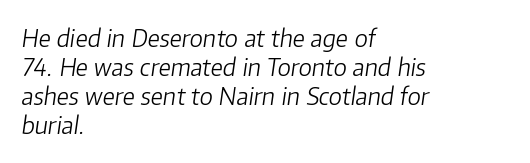
Q: Is the text bold? A: No.
Q: Is the text italic (slanted)? A: Yes, it leans right by about 8 degrees.
Q: Is the text underlined? A: No.
Q: How is the paragraph aligned? A: Left-aligned.
Q: Is the spacing between letters normal or unusually wide? A: Normal.
